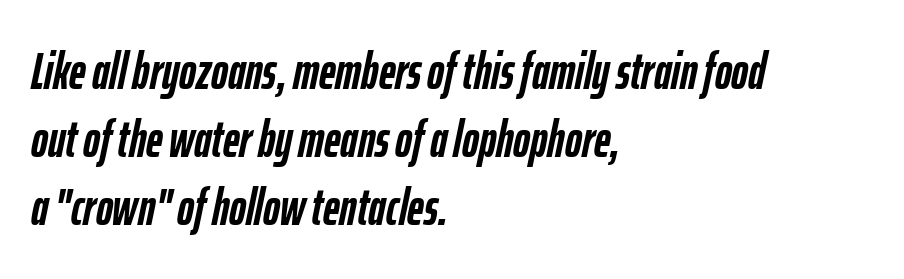
The whole block is typeset with a tilt. How heavy is the stroke? Heavy — this is a bold. Each word holds together tightly as a unit, with standard inter-letter gaps. Successive baselines arrive at the customary interval. Visually the block forms a straight wall on the left and a jagged coastline on the right.
